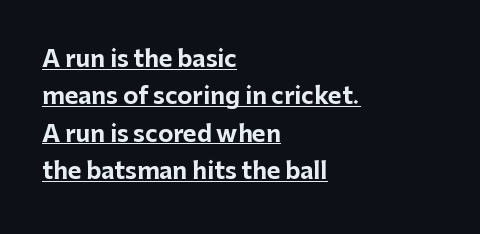
The line texture is even and compact thanks to regular tracking. A roman cut, with each character standing at attention. Where is the straight margin? On the left. One glance says typical: line gaps are just what's usual. The string is rendered with underlining switched on. The typesetting leans heavy: a genuine bold.
